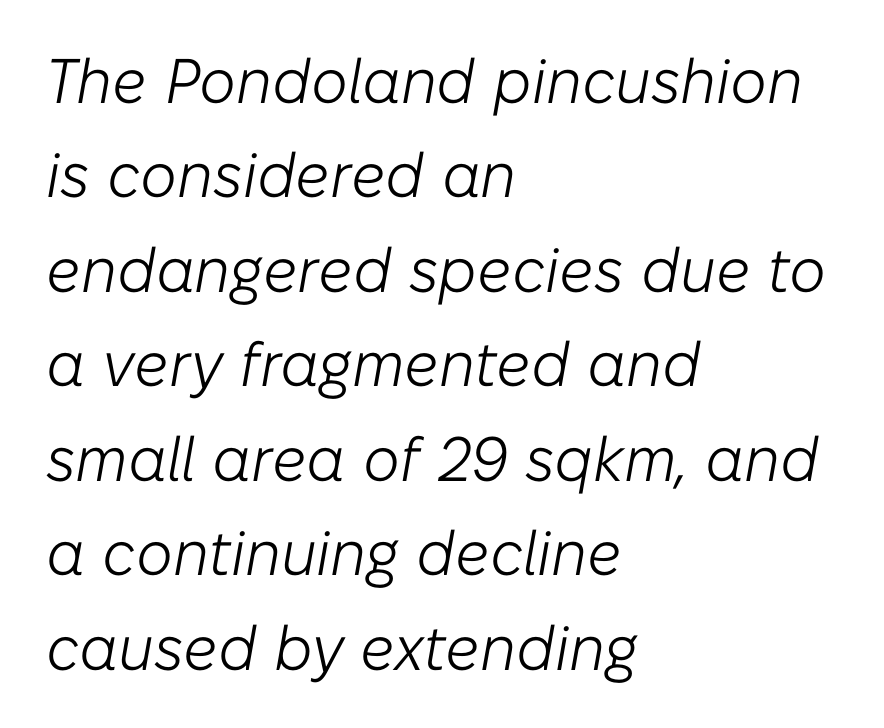
Q: Is the text bold? A: No.
Q: Is the text italic (slanted)? A: Yes, it leans right by about 10 degrees.
Q: Is the text underlined? A: No.
Q: How is the paragraph aligned? A: Left-aligned.
Q: Is the spacing between letters normal or unusually wide? A: Normal.
Q: Is the spacing between lines tight, normal or loose? A: Normal.
Q: Width (condensed, normal, or wide)? A: Normal.
Q: Stroke contrast? A: Low.
Q: x-height? A: Medium.
Q: Monospaced? A: No.
